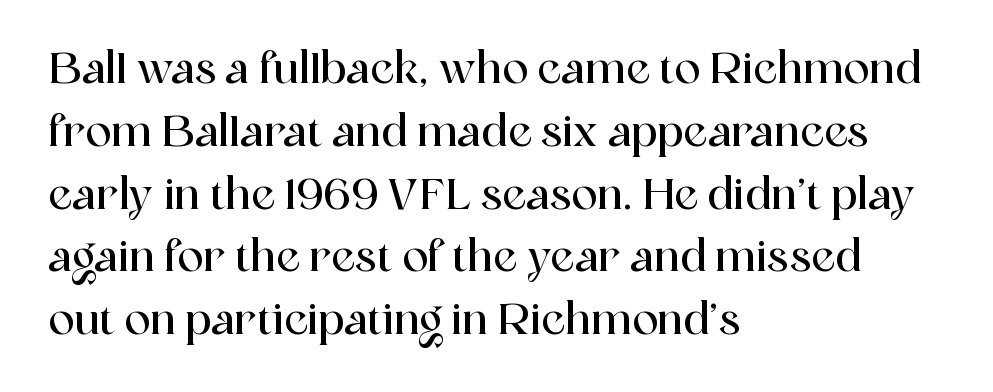
The image shows 43 px serif type, upright; set left-aligned, normal line spacing (1.46x), normal letter spacing, not underlined; a medium x-height.
